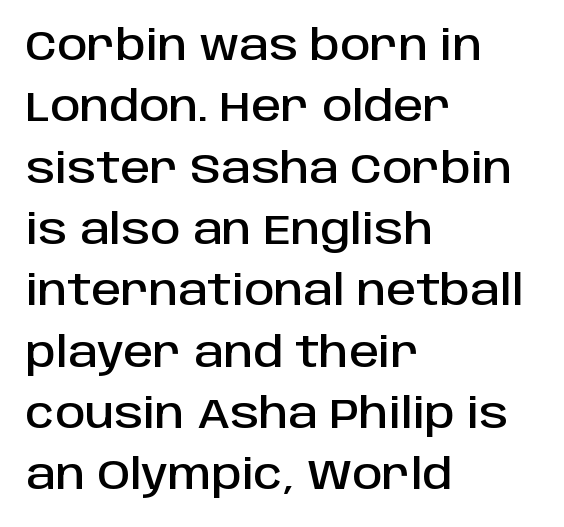
Q: Is the text italic (slanted)? A: No, it is upright.
Q: Is the typeface a serif or a sans-serif typeface? A: Sans-serif.
Q: Is the text underlined? A: No.
Q: How is the paragraph aligned? A: Left-aligned.
Q: Is the spacing between letters normal or unusually wide? A: Normal.
Q: Is the spacing between lines tight, normal or loose? A: Normal.
Q: Width (condensed, normal, or wide)? A: Normal.
Q: Stroke contrast? A: Low.
Q: x-height? A: Large.
Q: Monospaced? A: No.
